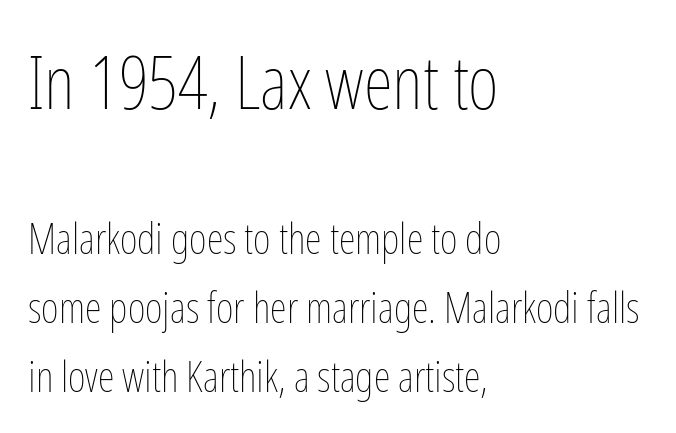
The image shows 75 px thin, condensed type, upright; set left-aligned, normal line spacing (1.6x), normal letter spacing, not underlined; the first (top) block is 1.74x larger; low stroke contrast and a medium x-height.
